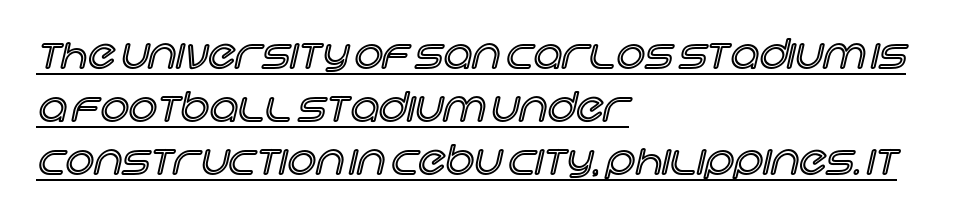
Short note: letters normally spaced. Students, observe the line beneath the letters — that is underlining. In terms of leading, this rendering sits right in the middle. All the whitespace from short lines collects on the right. The passage shown is typed in a proportional face where columns would drift.
